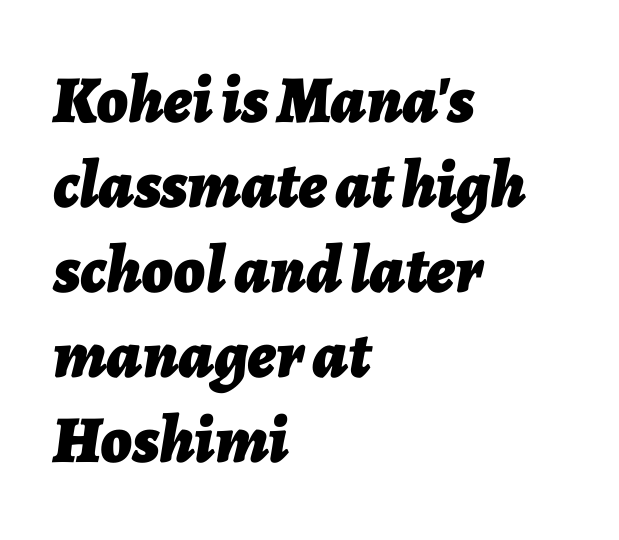
Rule under the text: the space is simply empty. The face used here is rendered with its standard letterfit. Is this a fixed-width face? No — the glyphs have proportional, varying widths. The letters are bold, with thick, heavy strokes.
